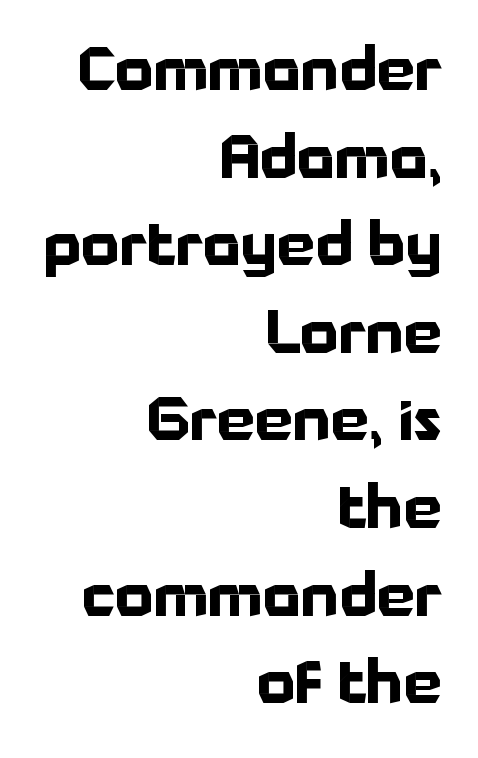
{"serif": "no", "italic": "no", "bold": "yes", "weight": "bold", "width": "normal", "stroke_contrast": "low", "x_height": "medium", "monospaced": "no", "underline": "no", "align": "right", "line_spacing": "normal", "line_spacing_ratio": 1.46, "letter_spacing": "normal", "letter_spacing_em": 0.0, "glyph_px": 60}
